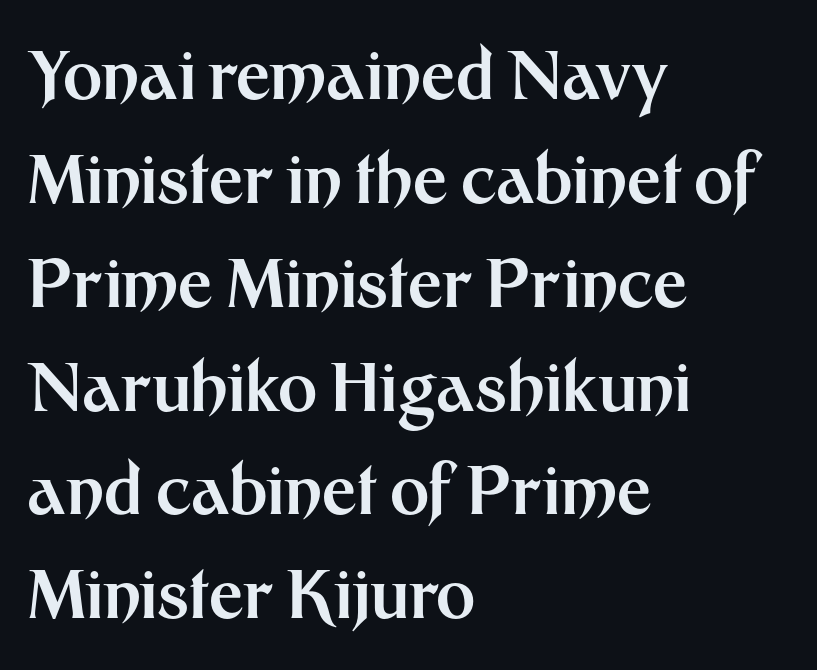
Q: Is the text bold? A: Yes.
Q: Is the text italic (slanted)? A: No, it is upright.
Q: Is the typeface a serif or a sans-serif typeface? A: Sans-serif.
Q: Is the text underlined? A: No.
Q: How is the paragraph aligned? A: Left-aligned.
Q: Is the spacing between letters normal or unusually wide? A: Normal.
Q: Is the spacing between lines tight, normal or loose? A: Normal.
Q: Width (condensed, normal, or wide)? A: Normal.
Q: Stroke contrast? A: Medium.
Q: x-height? A: Medium.
Q: Monospaced? A: No.
